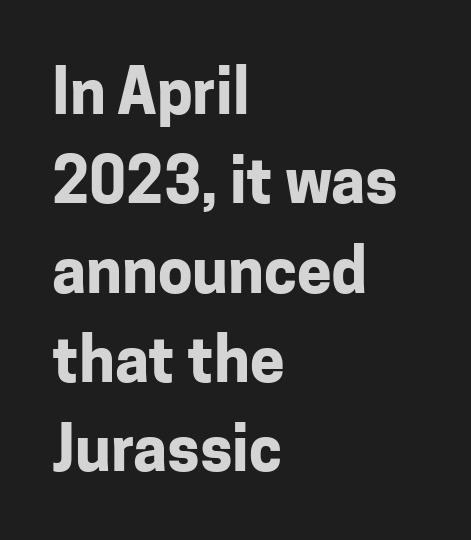
{"serif": "no", "italic": "no", "bold": "yes", "weight": "bold", "width": "normal", "stroke_contrast": "low", "x_height": "medium", "monospaced": "no", "underline": "no", "align": "left", "line_spacing": "normal", "line_spacing_ratio": 1.44, "letter_spacing": "normal", "letter_spacing_em": 0.0, "glyph_px": 62}
